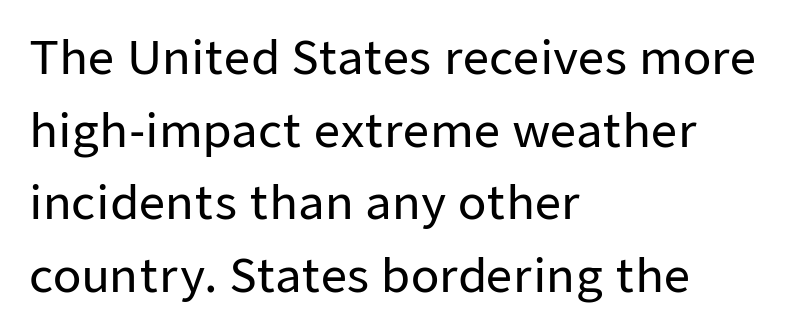
Q: Is the text italic (slanted)? A: No, it is upright.
Q: Is the typeface a serif or a sans-serif typeface? A: Sans-serif.
Q: Is the text underlined? A: No.
Q: How is the paragraph aligned? A: Left-aligned.
Q: Is the spacing between letters normal or unusually wide? A: Normal.
Q: Is the spacing between lines tight, normal or loose? A: Normal.
Q: Width (condensed, normal, or wide)? A: Normal.
Q: Stroke contrast? A: Low.
Q: x-height? A: Medium.
Q: Monospaced? A: No.
